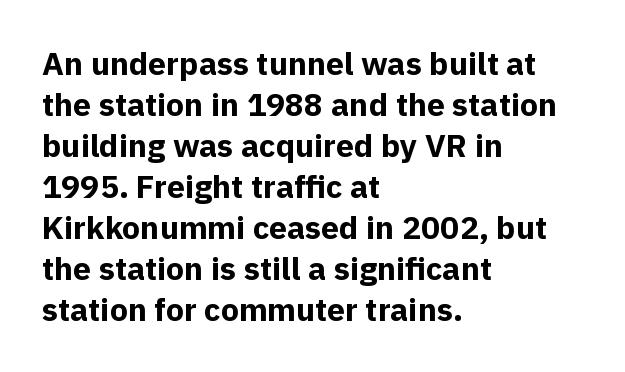
{"serif": "no", "italic": "no", "bold": "yes", "weight": "bold", "width": "normal", "x_height": "medium", "monospaced": "no", "underline": "no", "align": "left", "line_spacing": "normal", "line_spacing_ratio": 1.28, "letter_spacing": "normal", "letter_spacing_em": 0.0, "glyph_px": 32}
